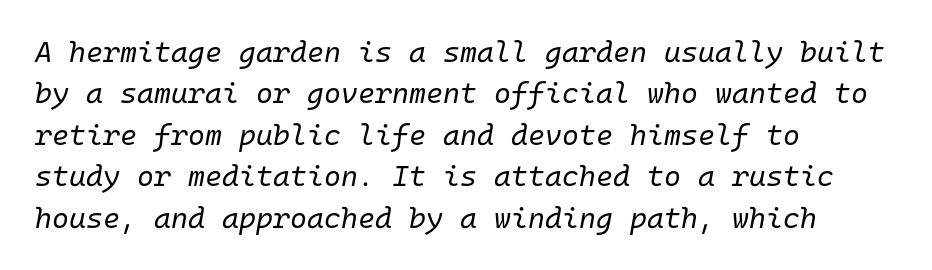
{"italic": "yes", "lean": "right", "slant_degrees": 10, "bold": "no", "weight": "regular", "width": "normal", "stroke_contrast": "low", "x_height": "medium", "monospaced": "yes", "underline": "no", "align": "left", "line_spacing": "normal", "line_spacing_ratio": 1.43, "letter_spacing": "normal", "letter_spacing_em": 0.0, "glyph_px": 29}
